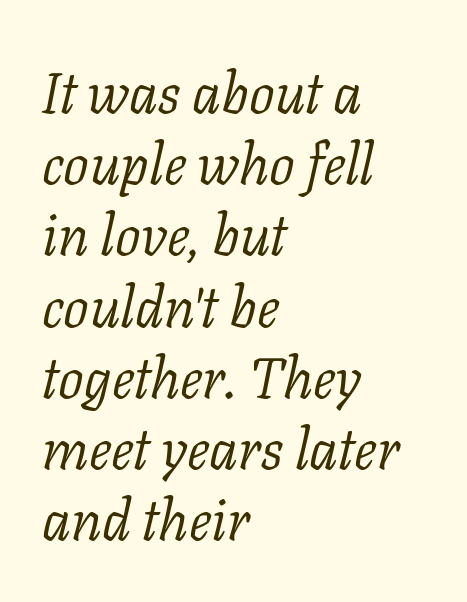
The image shows 57 px light serif type, italic (leaning right); set left-aligned, normal line spacing (1.25x), normal letter spacing, not underlined; low stroke contrast and a medium x-height.
